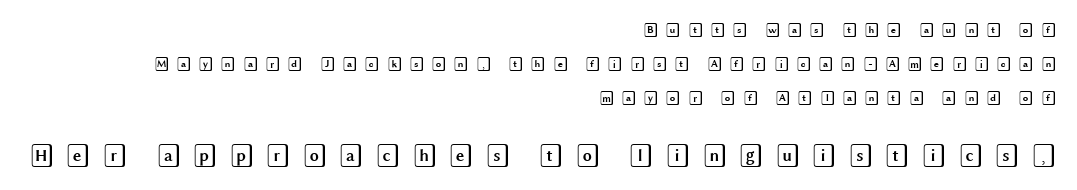
Q: Is the text italic (slanted)? A: No, it is upright.
Q: Is the text underlined? A: No.
Q: How is the paragraph aligned? A: Right-aligned.
Q: Is the spacing between letters normal or unusually wide? A: Unusually wide.
Q: Is the spacing between lines tight, normal or loose? A: Loose.
Q: Which block of text is set in a larger size, the first (top) or the second (bottom)? A: The second (bottom) one.
